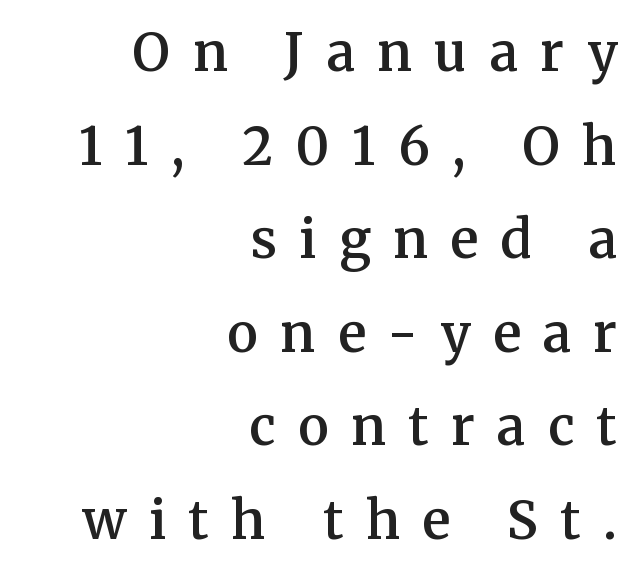
Does the lettering tilt? It doesn't — this is upright. The string is rendered with underlining switched off. Semibold letterforms, between regular and bold. The compositor pushed each line to the right boundary. Type style note: has serifs. Tracking value appears strongly positive — letters spread wide.
